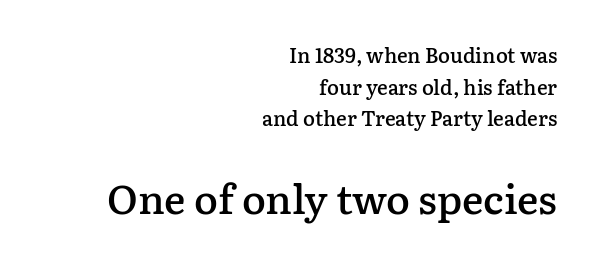
These lines sit exactly where default settings would place them. The compositor pushed each line to the right boundary. Spacing verdict: proportional, widths tailored to each character. Words float on clear page, feet unadorned. This rendering employs a face with finishing strokes, i.e., a serif.
